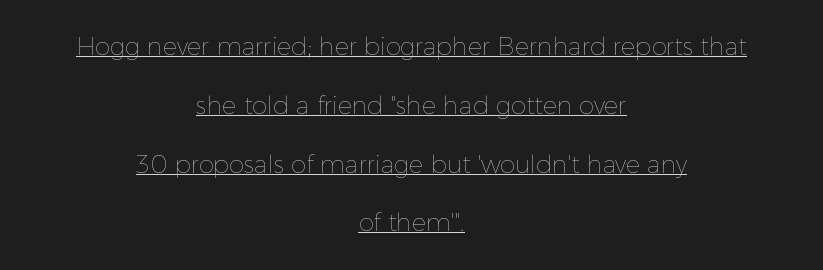
{"italic": "no", "bold": "no", "underline": "yes", "align": "center", "line_spacing": "loose", "line_spacing_ratio": 2.45, "letter_spacing": "normal", "letter_spacing_em": 0.0, "glyph_px": 24}
